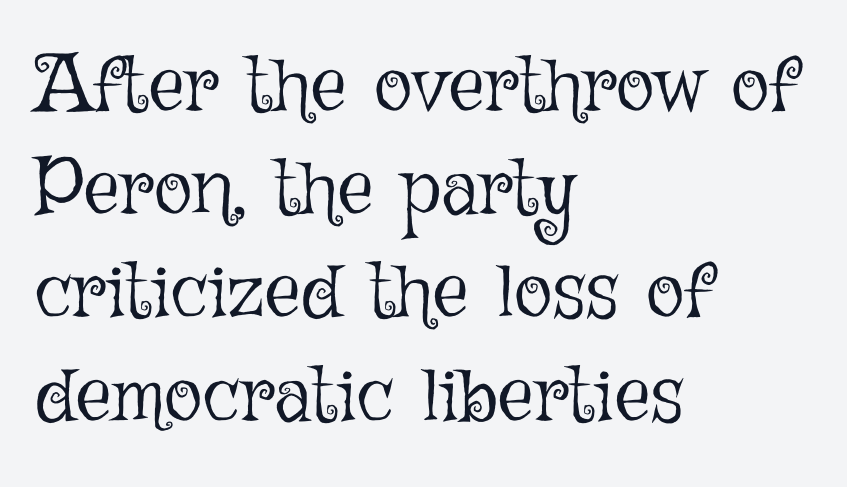
{"italic": "no", "bold": "no", "weight": "light", "width": "normal", "stroke_contrast": "low", "x_height": "medium", "monospaced": "no", "underline": "no", "align": "left", "line_spacing": "normal", "line_spacing_ratio": 1.29, "letter_spacing": "normal", "letter_spacing_em": 0.0, "glyph_px": 80}
